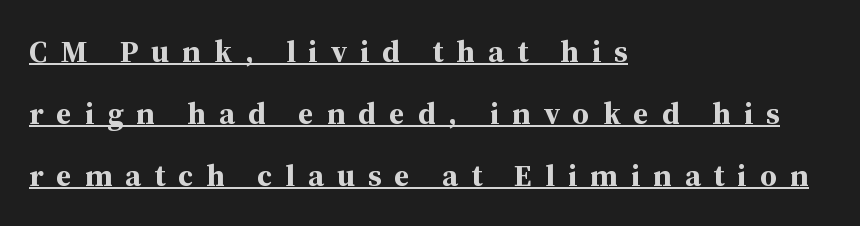
The image shows 31 px bold serif type, upright; set left-aligned, loose line spacing (2.0x), unusually wide letter spacing (+0.42 em), underlined; medium stroke contrast and a medium x-height.
